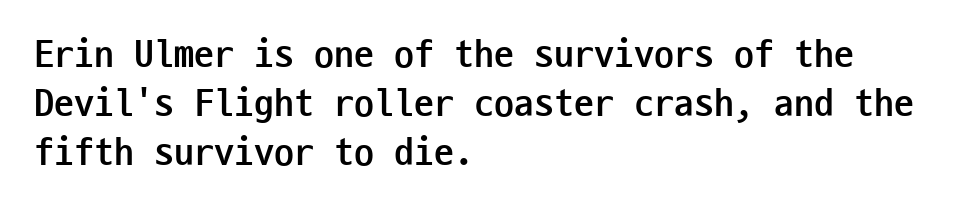
The image shows 40 px semibold, condensed sans-serif type, upright, monospaced; set left-aligned, line spacing 1.22x, normal letter spacing, not underlined; low stroke contrast and a medium x-height.
